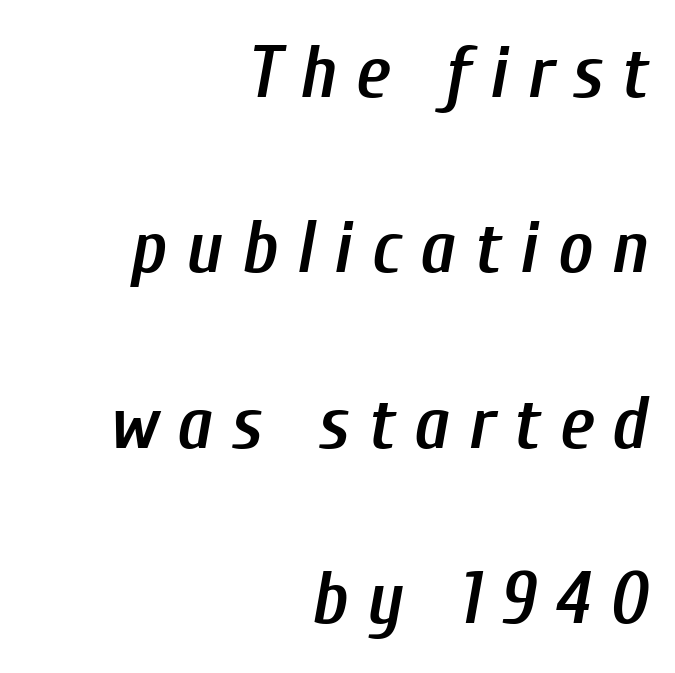
{"italic": "yes", "lean": "right", "slant_degrees": 10, "bold": "semi", "weight": "semibold", "width": "condensed", "stroke_contrast": "low", "x_height": "medium", "monospaced": "no", "underline": "no", "align": "right", "line_spacing": "loose", "line_spacing_ratio": 2.34, "letter_spacing": "wide", "letter_spacing_em": 0.25, "glyph_px": 75}
